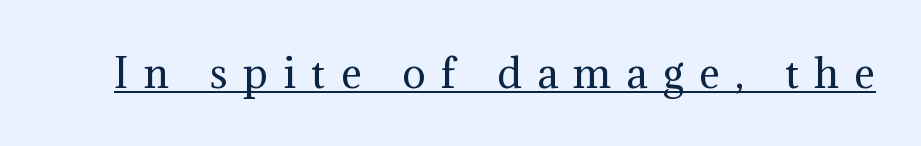
{"serif": "yes", "italic": "no", "bold": "no", "weight": "regular", "width": "normal", "stroke_contrast": "medium", "x_height": "medium", "monospaced": "no", "underline": "yes", "letter_spacing": "wide", "letter_spacing_em": 0.4, "glyph_px": 39}
